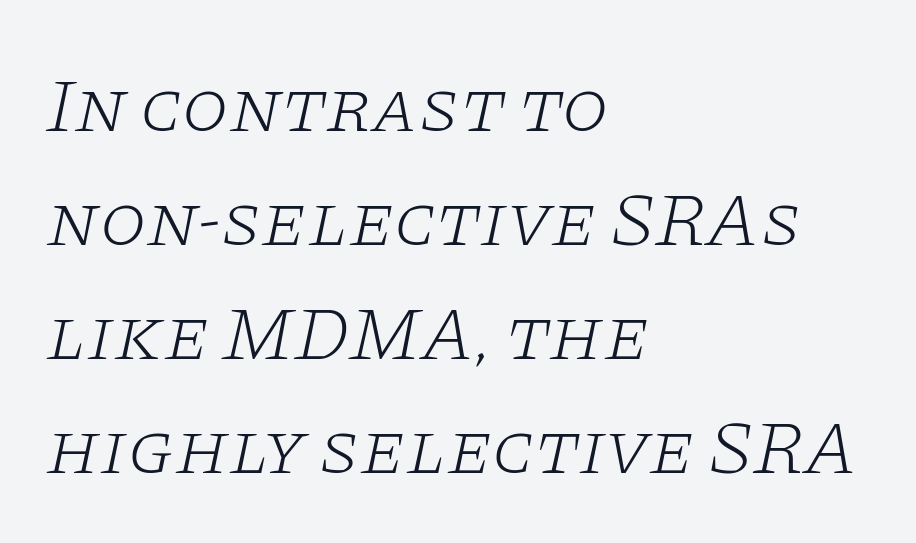
Where is the straight margin? On the left. The specimen omits any rule beneath the text block's lines. Does extra space separate the letters? No, they use regular spacing. Leading: standard.
